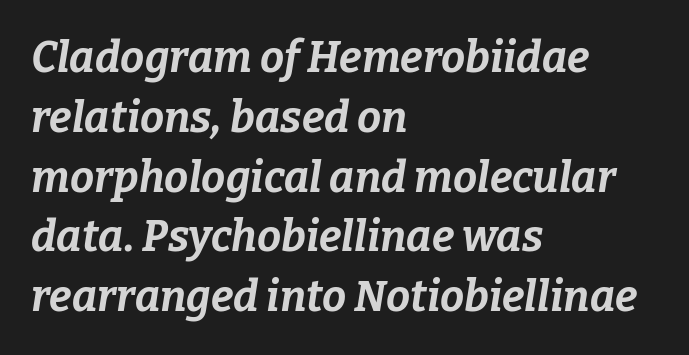
The image shows 43 px bold type, italic (leaning right); set left-aligned, normal line spacing (1.39x), normal letter spacing, not underlined; low stroke contrast and a medium x-height.
